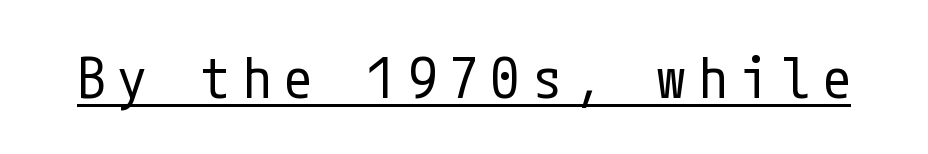
This sample uses expanded letter spacing, leaving extra air between glyphs. These glyphs show unthickened strokes, regular width or finer. You can tell from the bare stems that sans-serif type was used. Is there an underline? Yes — a line sits under the letters. The lettering holds an erect, upright posture throughout.
